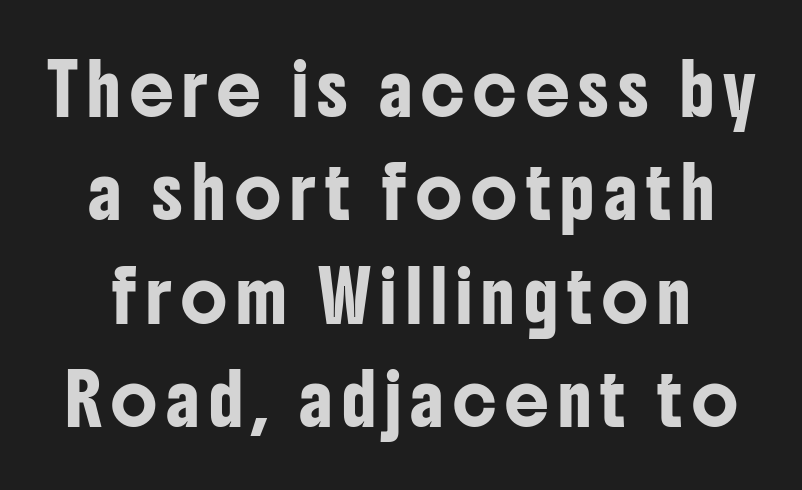
The image shows 49 px condensed sans-serif type, upright; set loose line spacing (2.11x), not underlined; low stroke contrast and a medium x-height.
